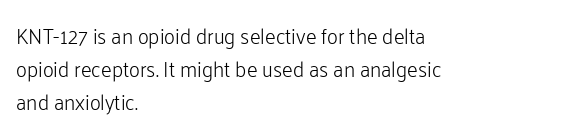
No italicization has been applied; the sample stays upright. This rendering features lettering with no underline. Summary of weight: not heavy and not bold. The typesetter chose a ragged-right arrangement here. The vertical gap from one line to the next is medium.
